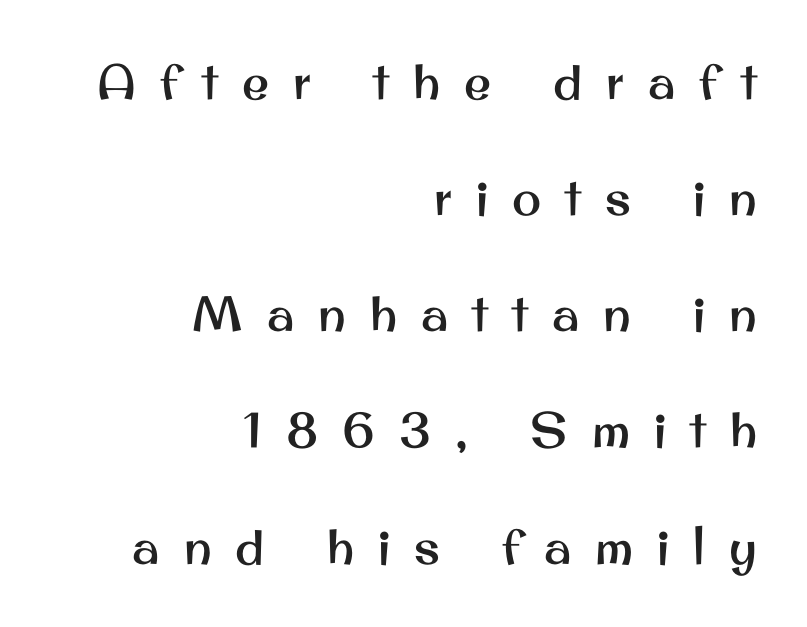
{"serif": "no", "italic": "no", "width": "normal", "stroke_contrast": "medium", "x_height": "small", "monospaced": "no", "underline": "no", "align": "right", "line_spacing": "loose", "line_spacing_ratio": 2.37, "letter_spacing": "wide", "letter_spacing_em": 0.49, "glyph_px": 49}
